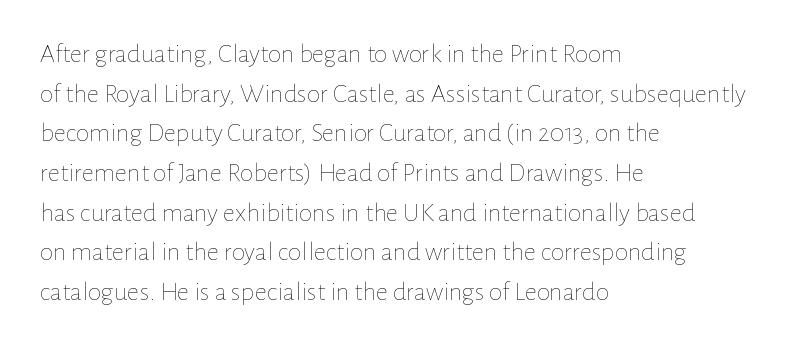
Q: Is the text bold? A: No.
Q: Is the text italic (slanted)? A: No, it is upright.
Q: Is the text underlined? A: No.
Q: How is the paragraph aligned? A: Left-aligned.
Q: Is the spacing between letters normal or unusually wide? A: Normal.
Q: Is the spacing between lines tight, normal or loose? A: Normal.
